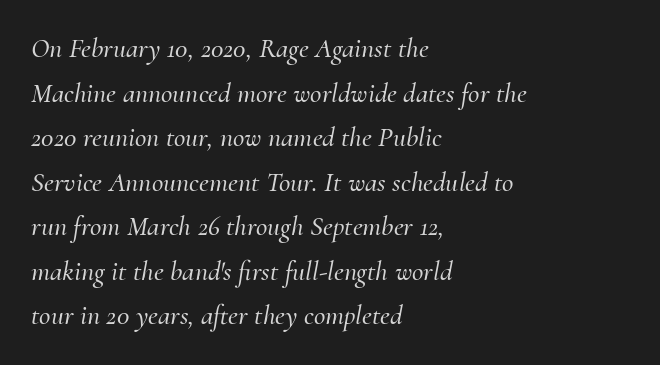
Students, observe: this is what conventionally led text looks like. Varying glyph widths throughout — classic text-font behaviour. The letters are slanted; this is an italic face. Glyph-to-glyph distance matches everyday printed text. The string is rendered with underlining switched off.
